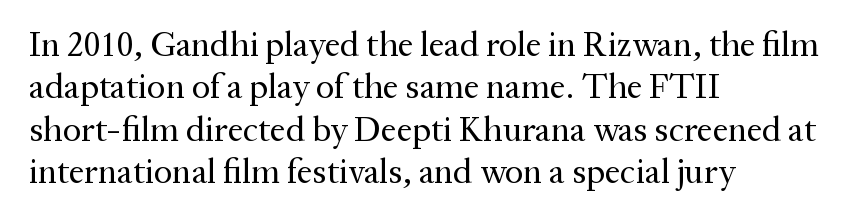
Q: Is the text bold? A: No.
Q: Is the text italic (slanted)? A: No, it is upright.
Q: Is the typeface a serif or a sans-serif typeface? A: Serif.
Q: Is the text underlined? A: No.
Q: How is the paragraph aligned? A: Left-aligned.
Q: Is the spacing between letters normal or unusually wide? A: Normal.
Q: Width (condensed, normal, or wide)? A: Normal.
Q: Stroke contrast? A: Medium.
Q: x-height? A: Medium.
Q: Monospaced? A: No.
